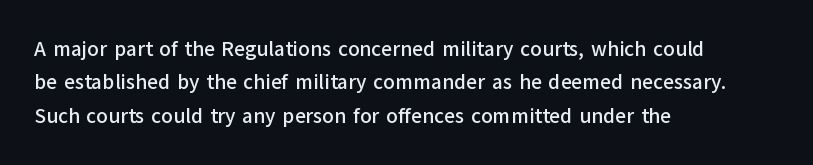
Nobody drew a line under any word here. A student would call this left alignment; a typographer would say flush left, rag right. Rendered with straight, roman letterforms. In terms of leading, this rendering sits right in the middle. Characters follow at the spacing the type designer built in.
